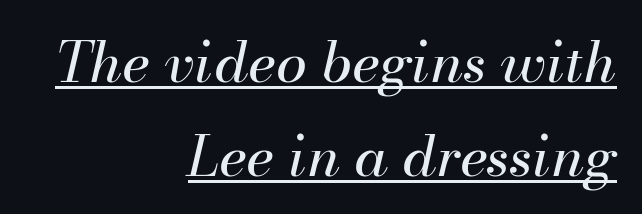
A typesetter would call this leading conventional body-copy spacing. The letters sit at their default tracking, neither squeezed nor spread. The rendering applies a slant to the glyphs. Each letter keeps its own natural width here, so spacing adapts to shape.
